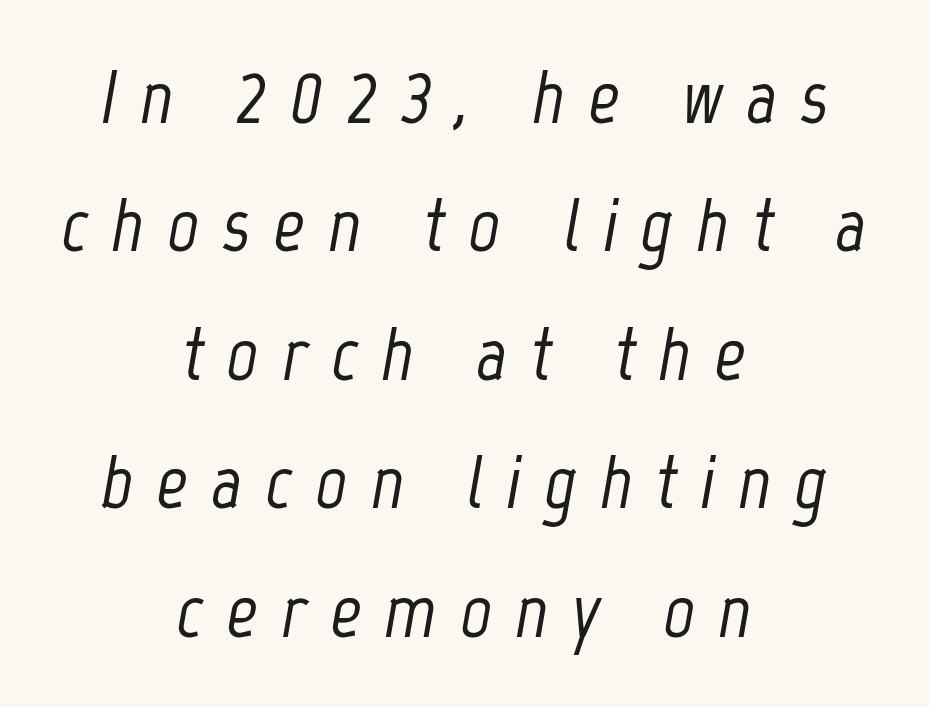
The image shows 76 px condensed type, italic (leaning right); set centered, normal line spacing (1.69x), unusually wide letter spacing (+0.31 em), not underlined; low stroke contrast and a medium x-height.
